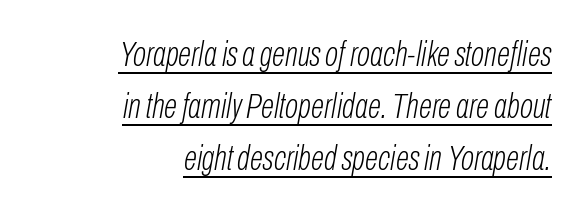
{"italic": "yes", "lean": "right", "slant_degrees": 10, "bold": "no", "weight": "light", "width": "condensed", "stroke_contrast": "low", "x_height": "medium", "monospaced": "no", "underline": "yes", "align": "right", "line_spacing": "normal", "line_spacing_ratio": 1.49, "letter_spacing": "normal", "letter_spacing_em": 0.0, "glyph_px": 35}
